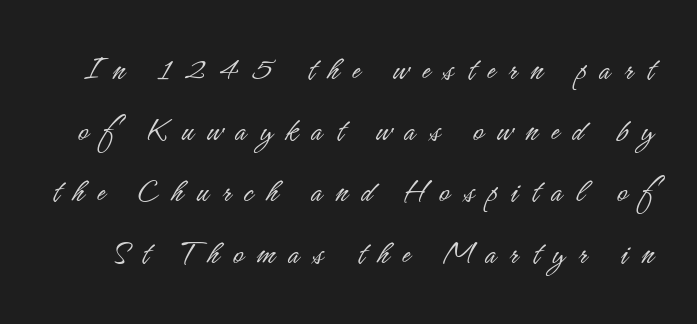
The image shows 35 px light, condensed sans-serif type; set line spacing 1.75x, unusually wide letter spacing (+0.38 em), not underlined; low stroke contrast and a small x-height.
